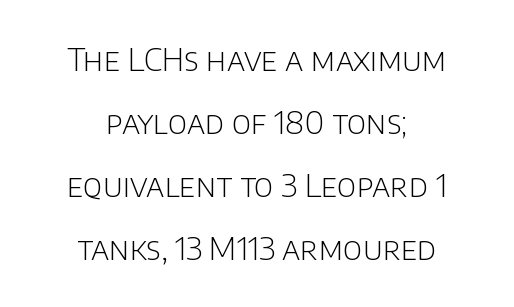
Stems and bowls with no extra thickness — not bold. Check where the strokes stop: nothing finishes them off — pure sans. Short and long lines alike share a common midpoint. Spacing between characters is what you'd get straight out of the box. You can tell it's not italic because the verticals are truly vertical.
